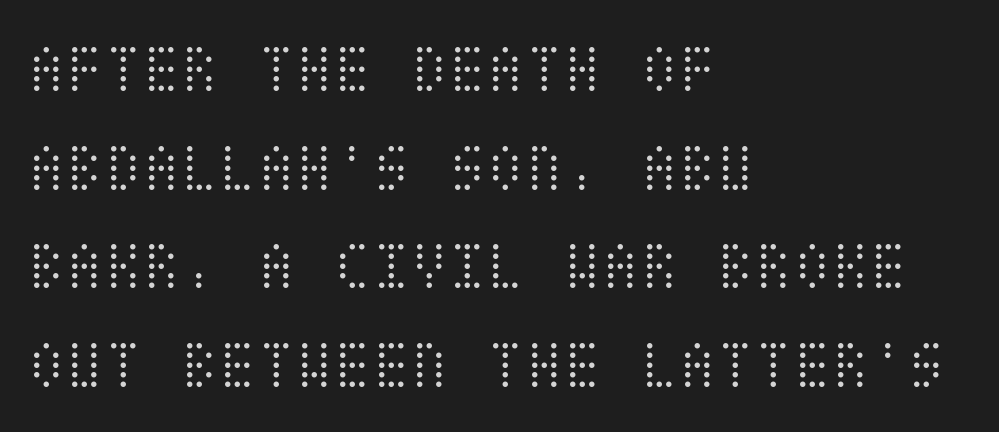
Q: Is the text bold? A: No.
Q: Is the text italic (slanted)? A: No, it is upright.
Q: Is the text underlined? A: No.
Q: How is the paragraph aligned? A: Left-aligned.
Q: Is the spacing between letters normal or unusually wide? A: Normal.
Q: Is the spacing between lines tight, normal or loose? A: Normal.
Q: Width (condensed, normal, or wide)? A: Condensed.
Q: Stroke contrast? A: Medium.
Q: x-height? A: Large.
